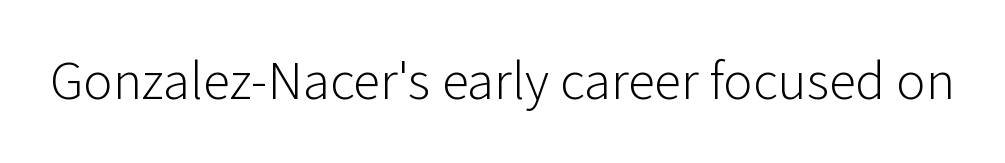
{"serif": "no", "italic": "no", "bold": "no", "weight": "light", "width": "normal", "stroke_contrast": "low", "x_height": "medium", "monospaced": "no", "underline": "no", "letter_spacing": "normal", "letter_spacing_em": 0.0, "glyph_px": 55}
